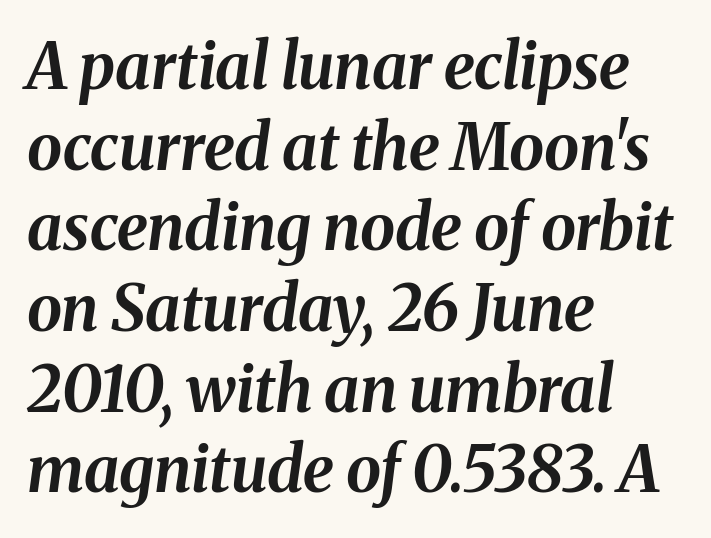
The image shows 63 px bold type, italic (leaning right); set left-aligned, normal line spacing (1.28x), normal letter spacing, not underlined; medium stroke contrast and a medium x-height.
